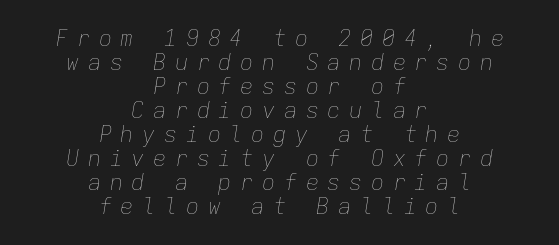
The image shows 22 px text type, italic (leaning right); set centered, tight line spacing (1.09x), unusually wide letter spacing (+0.39 em), not underlined.
